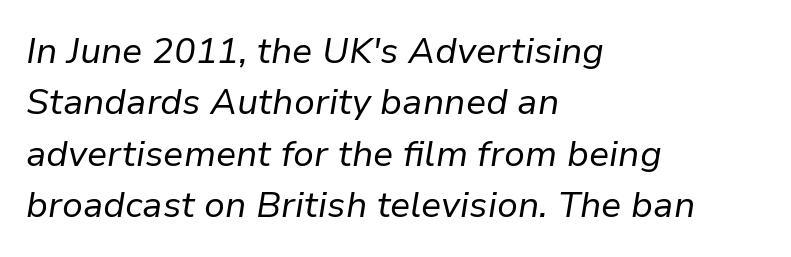
Q: Is the text bold? A: No.
Q: Is the text italic (slanted)? A: Yes, it leans right by about 9 degrees.
Q: Is the text underlined? A: No.
Q: How is the paragraph aligned? A: Left-aligned.
Q: Is the spacing between letters normal or unusually wide? A: Normal.
Q: Is the spacing between lines tight, normal or loose? A: Normal.
Q: Width (condensed, normal, or wide)? A: Normal.
Q: Stroke contrast? A: Low.
Q: x-height? A: Medium.
Q: Monospaced? A: No.
